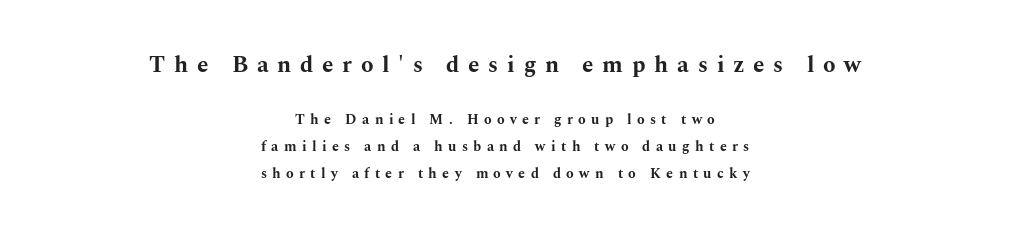
Posture: vertical. Typesetter's note: full bold, strokes at maximum text heaviness. These lines stand farther apart than default settings would place them. Both edges are ragged and mirror each other, which tells us the setting is centered. Glyph-to-glyph distance is far greater than everyday printed text. Unmarked baselines from the first word to the last.
